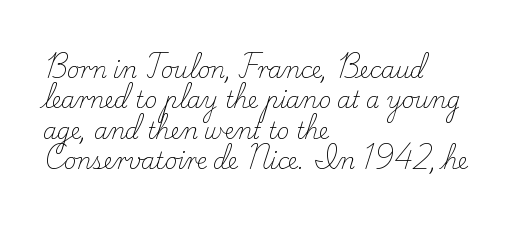
The image shows 22 px text type; set left-aligned, normal line spacing (1.38x), normal letter spacing, not underlined.
